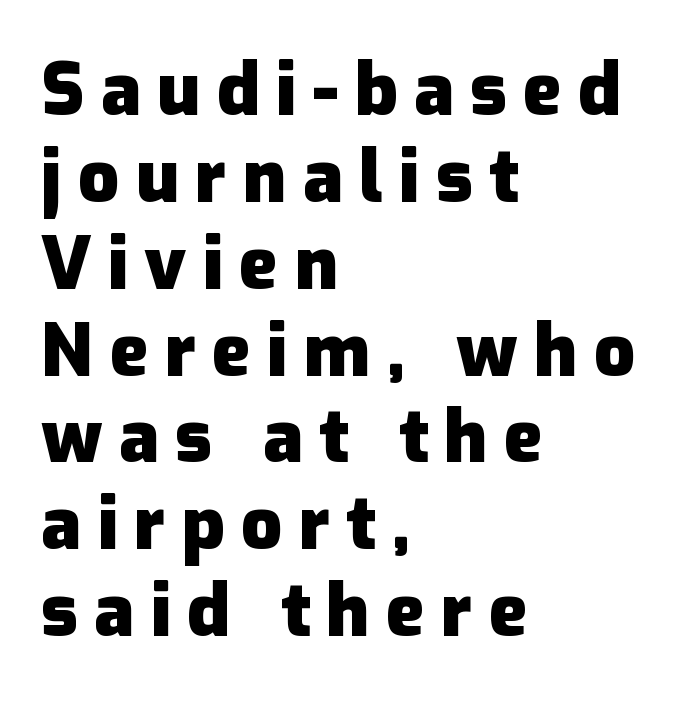
Q: Is the text bold? A: Yes.
Q: Is the text italic (slanted)? A: No, it is upright.
Q: Is the typeface a serif or a sans-serif typeface? A: Sans-serif.
Q: Is the text underlined? A: No.
Q: How is the paragraph aligned? A: Left-aligned.
Q: Is the spacing between letters normal or unusually wide? A: Unusually wide.
Q: Width (condensed, normal, or wide)? A: Normal.
Q: Stroke contrast? A: Low.
Q: x-height? A: Medium.
Q: Monospaced? A: No.
